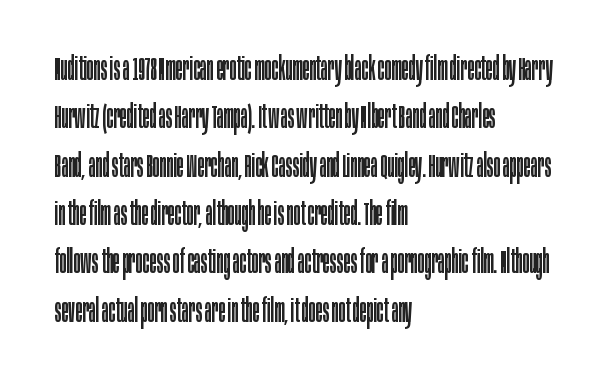
The image shows 32 px regular-weight, condensed sans-serif type, upright; set left-aligned, normal line spacing (1.51x), normal letter spacing, not underlined; low stroke contrast and a large x-height.
